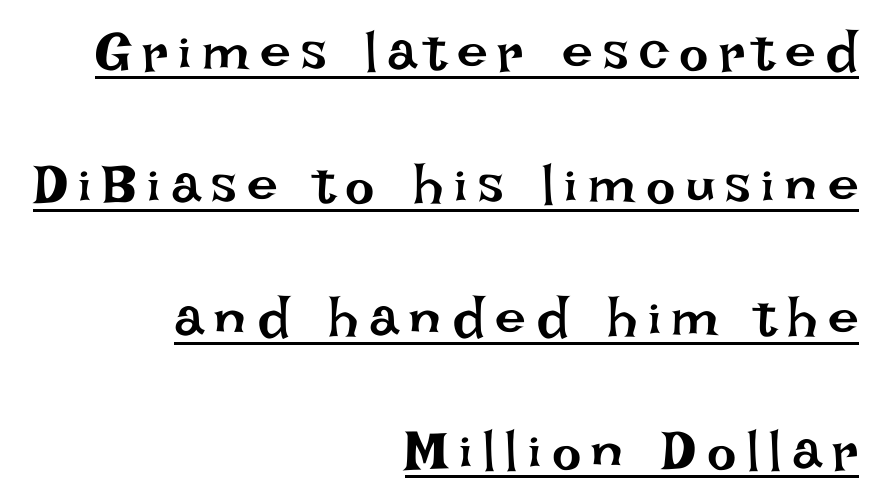
Q: Is the text bold? A: No.
Q: Is the text italic (slanted)? A: No, it is upright.
Q: Is the text underlined? A: Yes.
Q: How is the paragraph aligned? A: Right-aligned.
Q: Is the spacing between lines tight, normal or loose? A: Loose.
Q: Width (condensed, normal, or wide)? A: Normal.
Q: Stroke contrast? A: Low.
Q: x-height? A: Large.
Q: Monospaced? A: No.
